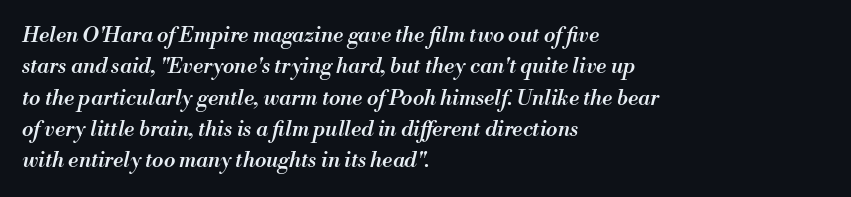
The strip under each line holds only bare page. The line texture is even and compact thanks to regular tracking. Set as a demibold, roughly 600 on the weight scale. Layout note: lines flush left.
